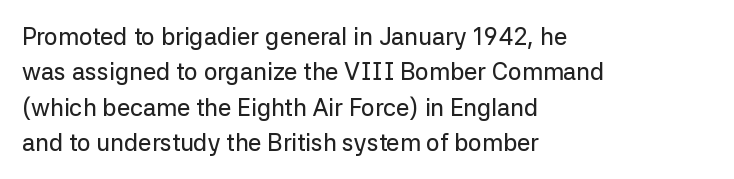
Q: Is the text italic (slanted)? A: No, it is upright.
Q: Is the text underlined? A: No.
Q: How is the paragraph aligned? A: Left-aligned.
Q: Is the spacing between letters normal or unusually wide? A: Normal.
Q: Is the spacing between lines tight, normal or loose? A: Normal.
